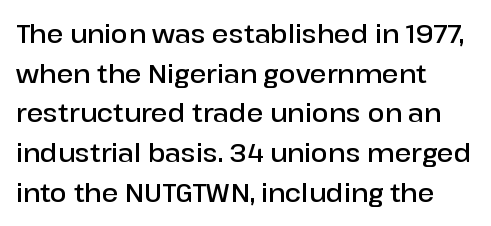
{"italic": "no", "bold": "semi", "underline": "no", "align": "left", "line_spacing": "normal", "line_spacing_ratio": 1.59, "letter_spacing": "normal", "letter_spacing_em": 0.0, "glyph_px": 25}
